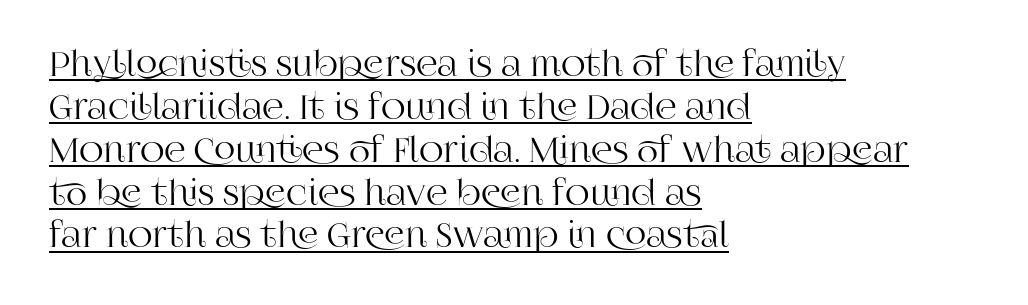
Q: Is the text italic (slanted)? A: No, it is upright.
Q: Is the typeface a serif or a sans-serif typeface? A: Serif.
Q: Is the text underlined? A: Yes.
Q: How is the paragraph aligned? A: Left-aligned.
Q: Is the spacing between letters normal or unusually wide? A: Normal.
Q: Is the spacing between lines tight, normal or loose? A: Normal.
Q: Width (condensed, normal, or wide)? A: Normal.
Q: Stroke contrast? A: High.
Q: x-height? A: Large.
Q: Monospaced? A: No.
